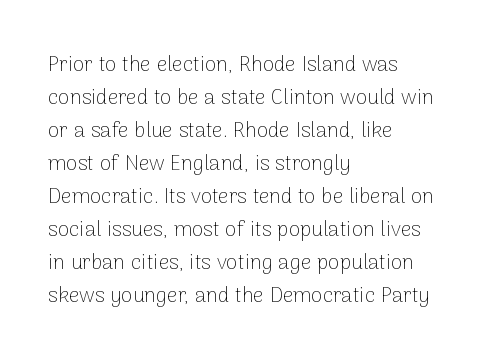
Q: Is the text bold? A: No.
Q: Is the text italic (slanted)? A: No, it is upright.
Q: Is the text underlined? A: No.
Q: How is the paragraph aligned? A: Left-aligned.
Q: Is the spacing between letters normal or unusually wide? A: Normal.
Q: Is the spacing between lines tight, normal or loose? A: Normal.
